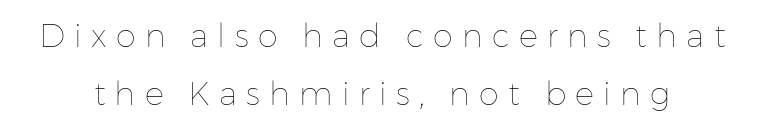
The image shows 32 px thin type, upright; set line spacing 1.81x, unusually wide letter spacing (+0.29 em), not underlined; low stroke contrast and a medium x-height.
